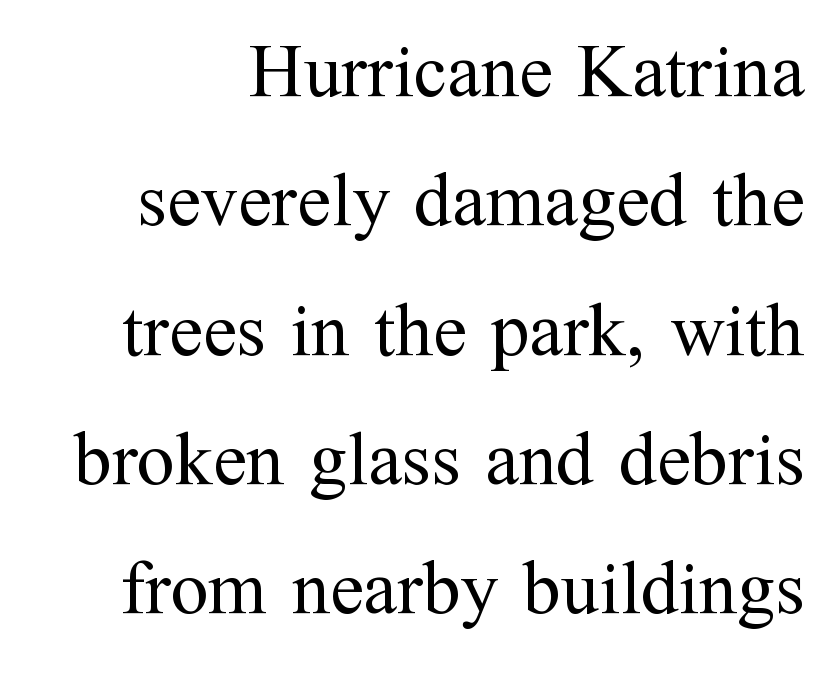
The image shows 77 px regular-weight serif type, upright; set right-aligned, normal line spacing (1.68x), normal letter spacing, not underlined; medium stroke contrast and a medium x-height.
